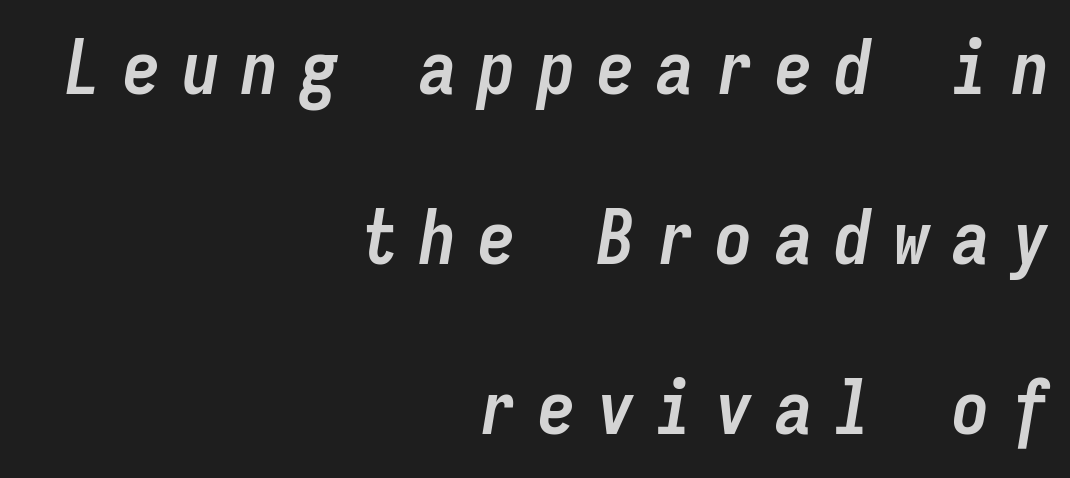
Q: Is the text bold? A: Yes.
Q: Is the text italic (slanted)? A: Yes, it leans right by about 9 degrees.
Q: Is the text underlined? A: No.
Q: How is the paragraph aligned? A: Right-aligned.
Q: Is the spacing between letters normal or unusually wide? A: Unusually wide.
Q: Is the spacing between lines tight, normal or loose? A: Loose.
Q: Width (condensed, normal, or wide)? A: Condensed.
Q: Stroke contrast? A: Low.
Q: x-height? A: Medium.
Q: Monospaced? A: Yes.
